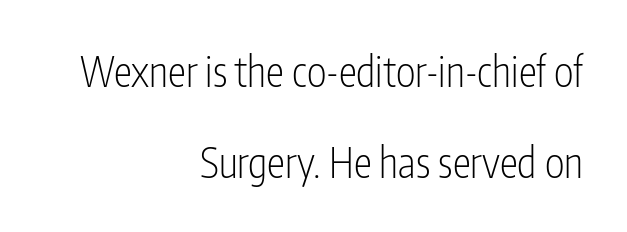
Q: Is the text bold? A: No.
Q: Is the text italic (slanted)? A: No, it is upright.
Q: Is the typeface a serif or a sans-serif typeface? A: Sans-serif.
Q: Is the text underlined? A: No.
Q: How is the paragraph aligned? A: Right-aligned.
Q: Is the spacing between letters normal or unusually wide? A: Normal.
Q: Is the spacing between lines tight, normal or loose? A: Loose.
Q: Width (condensed, normal, or wide)? A: Condensed.
Q: Stroke contrast? A: Low.
Q: x-height? A: Medium.
Q: Monospaced? A: No.
